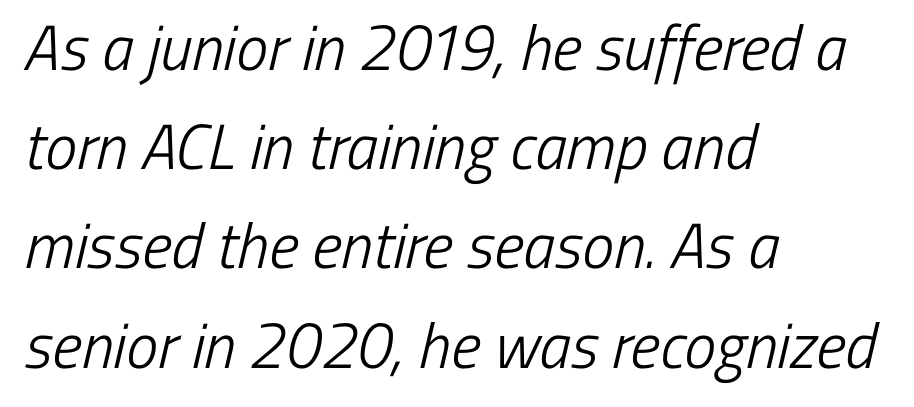
Q: Is the text bold? A: No.
Q: Is the typeface a serif or a sans-serif typeface? A: Sans-serif.
Q: Is the text underlined? A: No.
Q: How is the paragraph aligned? A: Left-aligned.
Q: Is the spacing between letters normal or unusually wide? A: Normal.
Q: Is the spacing between lines tight, normal or loose? A: Normal.
Q: Width (condensed, normal, or wide)? A: Condensed.
Q: Stroke contrast? A: Low.
Q: x-height? A: Medium.
Q: Monospaced? A: No.
